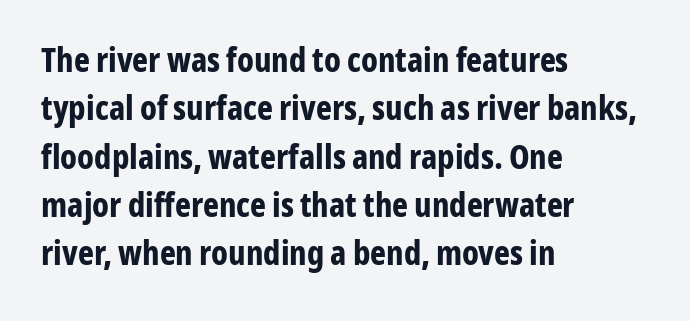
The image shows 34 px bold, condensed sans-serif type, upright; set left-aligned, normal line spacing (1.42x), normal letter spacing, not underlined; low stroke contrast and a medium x-height.
